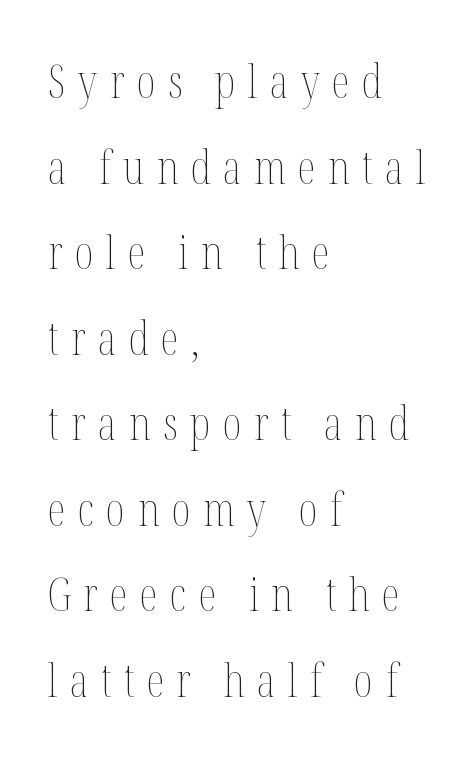
{"italic": "no", "bold": "no", "weight": "thin", "width": "condensed", "stroke_contrast": "medium", "x_height": "medium", "monospaced": "no", "underline": "no", "align": "left", "line_spacing_ratio": 1.86, "letter_spacing": "wide", "letter_spacing_em": 0.27, "glyph_px": 46}
